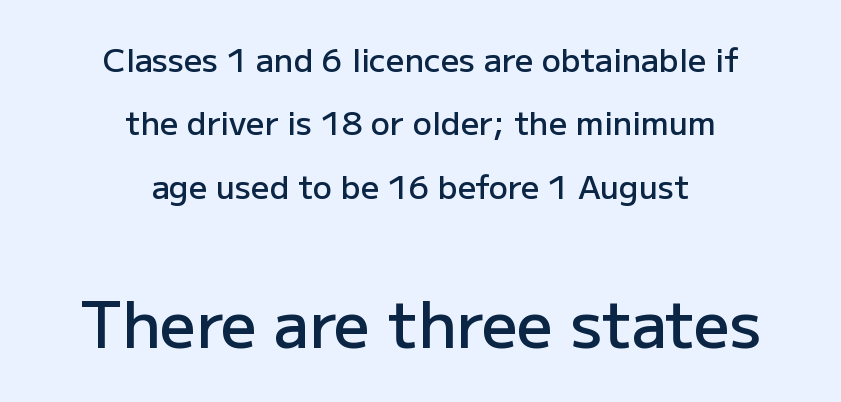
The image shows 63 px semibold sans-serif type, upright; set centered, loose line spacing (1.98x), normal letter spacing, not underlined; the second (bottom) block is 1.97x larger; low stroke contrast and a medium x-height.
